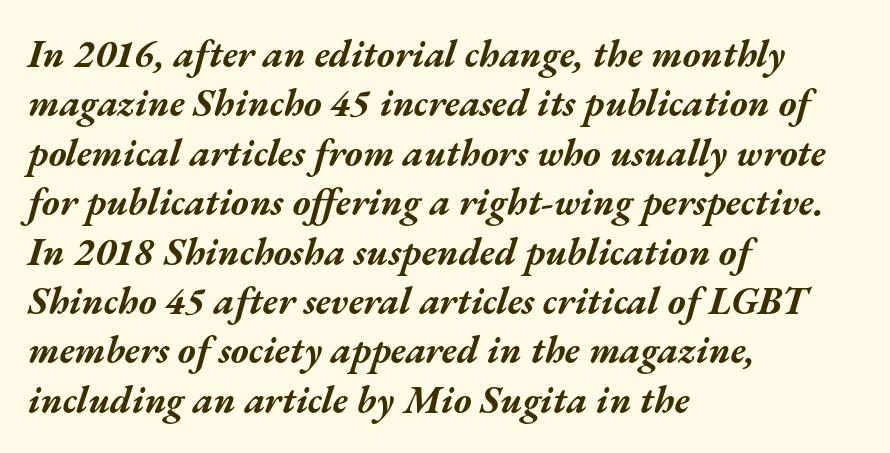
The image shows 38 px bold, wide type, italic (leaning right); set left-aligned, normal line spacing (1.3x), normal letter spacing, not underlined; medium stroke contrast and a medium x-height.
